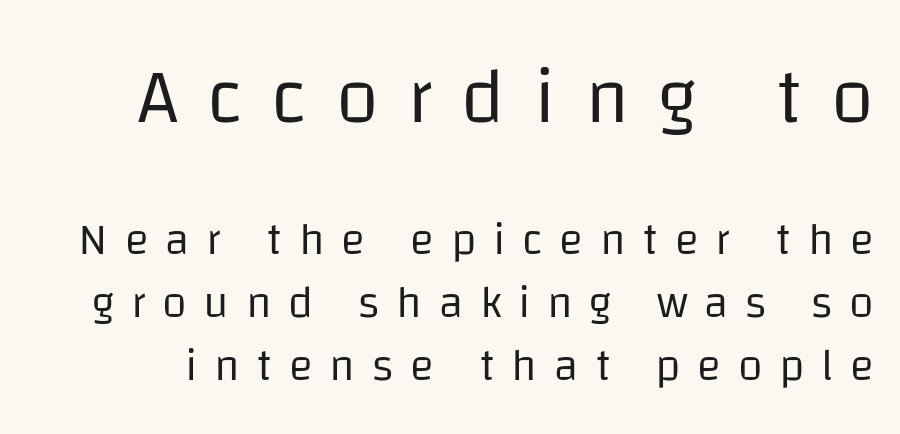
{"serif": "no", "italic": "no", "bold": "no", "weight": "regular", "width": "normal", "stroke_contrast": "low", "x_height": "large", "monospaced": "no", "underline": "no", "line_spacing": "normal", "line_spacing_ratio": 1.4, "letter_spacing": "wide", "letter_spacing_em": 0.37, "larger_block": "first", "size_ratio": 1.73, "glyph_px": 78}
